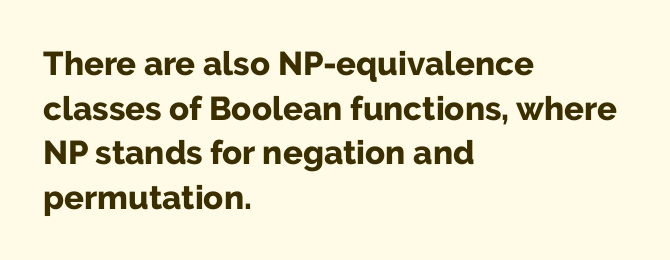
Q: Is the text bold? A: Yes.
Q: Is the text italic (slanted)? A: No, it is upright.
Q: Is the typeface a serif or a sans-serif typeface? A: Sans-serif.
Q: Is the text underlined? A: No.
Q: How is the paragraph aligned? A: Left-aligned.
Q: Is the spacing between letters normal or unusually wide? A: Normal.
Q: Is the spacing between lines tight, normal or loose? A: Normal.
Q: Width (condensed, normal, or wide)? A: Normal.
Q: Stroke contrast? A: Low.
Q: x-height? A: Medium.
Q: Monospaced? A: No.
